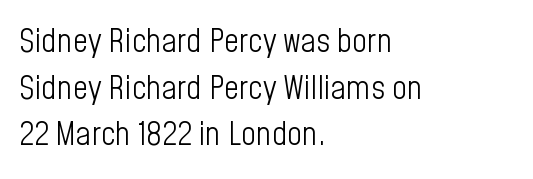
{"serif": "no", "italic": "no", "bold": "no", "weight": "light", "width": "condensed", "stroke_contrast": "low", "x_height": "medium", "monospaced": "no", "underline": "no", "align": "left", "line_spacing": "normal", "line_spacing_ratio": 1.41, "letter_spacing": "normal", "letter_spacing_em": 0.0, "glyph_px": 33}
